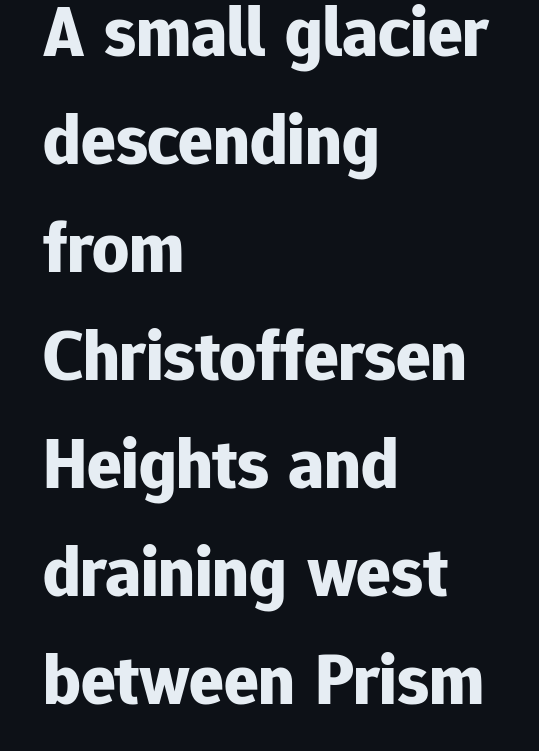
The image shows 72 px bold sans-serif type, upright; set left-aligned, normal line spacing (1.5x), normal letter spacing, not underlined; low stroke contrast and a medium x-height.
